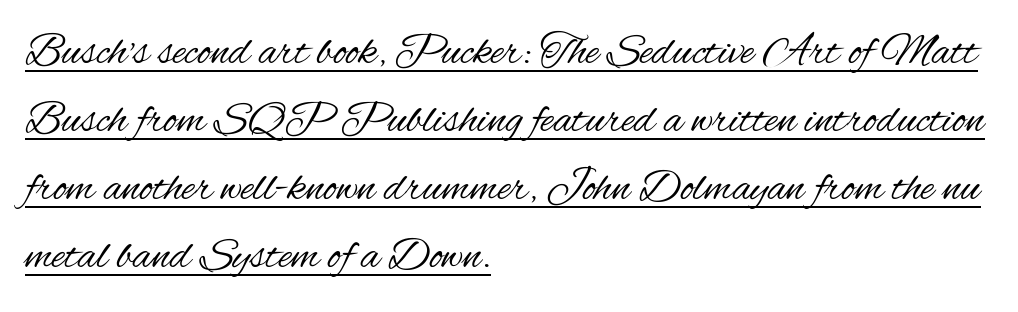
The image shows 45 px regular-weight, condensed sans-serif type; set left-aligned, normal line spacing (1.51x), normal letter spacing, underlined; medium stroke contrast and a small x-height.
